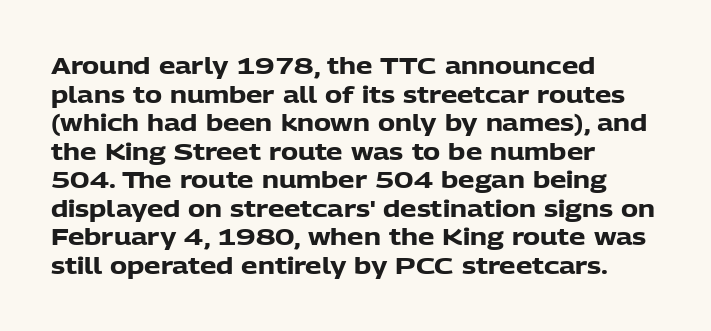
The image shows 23 px bold type, upright; set left-aligned, line spacing 1.24x, normal letter spacing, not underlined.
